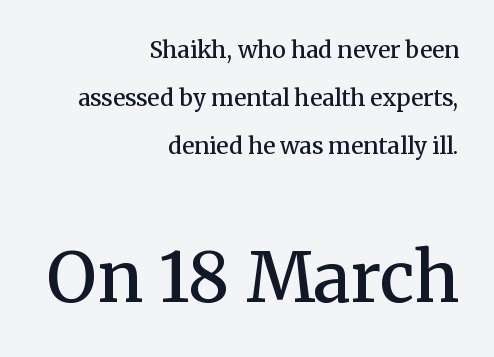
{"serif": "yes", "italic": "no", "bold": "semi", "weight": "semibold", "width": "normal", "stroke_contrast": "medium", "x_height": "medium", "monospaced": "no", "underline": "no", "align": "right", "line_spacing": "loose", "line_spacing_ratio": 2.09, "letter_spacing": "normal", "letter_spacing_em": 0.0, "larger_block": "second", "size_ratio": 3.0, "glyph_px": 69}
